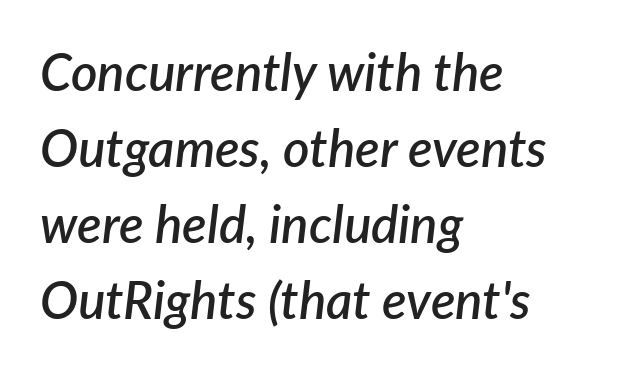
Q: Is the text bold? A: Semi-bold.
Q: Is the text italic (slanted)? A: Yes, it leans right by about 7 degrees.
Q: Is the text underlined? A: No.
Q: How is the paragraph aligned? A: Left-aligned.
Q: Is the spacing between letters normal or unusually wide? A: Normal.
Q: Is the spacing between lines tight, normal or loose? A: Normal.
Q: Width (condensed, normal, or wide)? A: Normal.
Q: Stroke contrast? A: Low.
Q: x-height? A: Medium.
Q: Monospaced? A: No.
